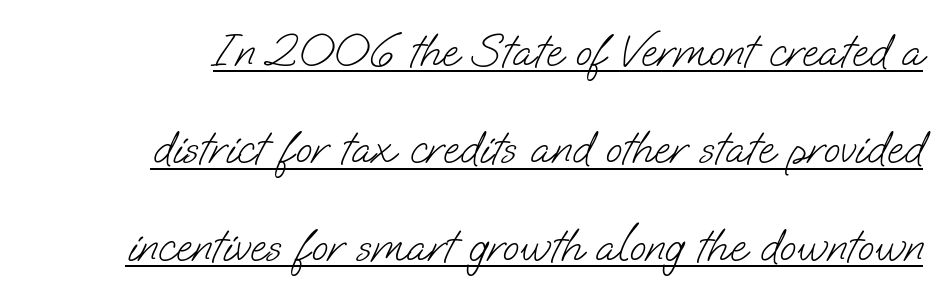
{"serif": "no", "bold": "no", "weight": "light", "width": "normal", "stroke_contrast": "low", "x_height": "small", "monospaced": "no", "underline": "yes", "line_spacing": "loose", "line_spacing_ratio": 2.03, "letter_spacing": "normal", "letter_spacing_em": 0.0, "glyph_px": 48}
